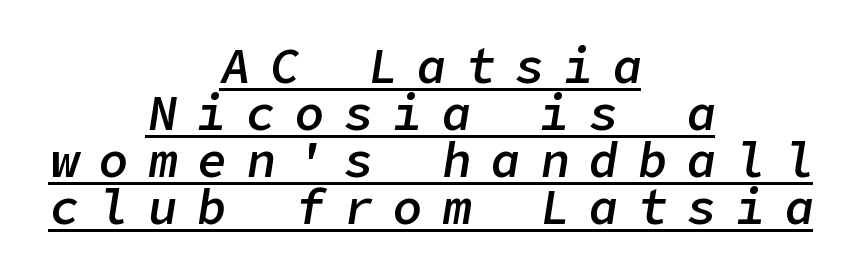
The image shows 49 px semibold type, italic (leaning right); set centered, tight line spacing (0.96x), unusually wide letter spacing (+0.4 em), underlined; low stroke contrast and a medium x-height.
